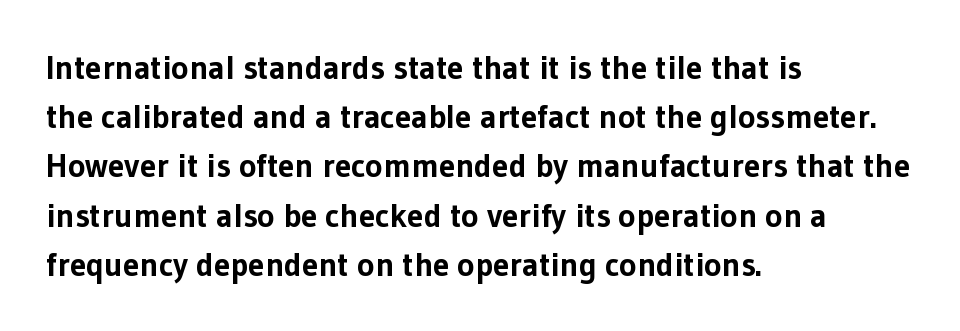
Q: Is the text bold? A: Yes.
Q: Is the text italic (slanted)? A: No, it is upright.
Q: Is the typeface a serif or a sans-serif typeface? A: Sans-serif.
Q: Is the text underlined? A: No.
Q: How is the paragraph aligned? A: Left-aligned.
Q: Is the spacing between letters normal or unusually wide? A: Normal.
Q: Is the spacing between lines tight, normal or loose? A: Normal.
Q: Width (condensed, normal, or wide)? A: Normal.
Q: Stroke contrast? A: Low.
Q: x-height? A: Medium.
Q: Monospaced? A: No.
